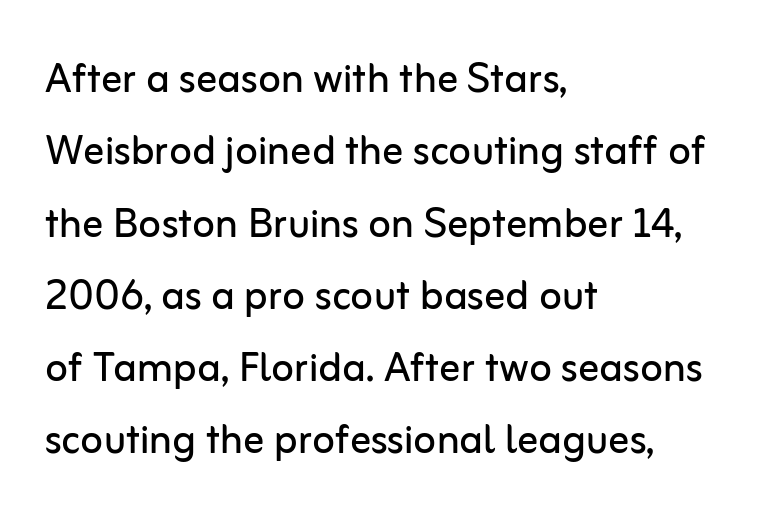
Q: Is the text bold? A: No.
Q: Is the text italic (slanted)? A: No, it is upright.
Q: Is the typeface a serif or a sans-serif typeface? A: Sans-serif.
Q: Is the text underlined? A: No.
Q: How is the paragraph aligned? A: Left-aligned.
Q: Is the spacing between letters normal or unusually wide? A: Normal.
Q: Is the spacing between lines tight, normal or loose? A: Normal.
Q: Width (condensed, normal, or wide)? A: Normal.
Q: Stroke contrast? A: Low.
Q: x-height? A: Medium.
Q: Monospaced? A: No.
